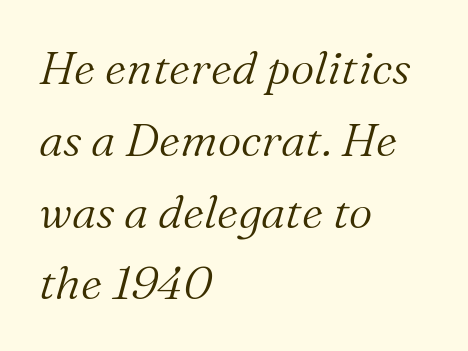
The image shows 46 px light serif type, italic (leaning right); set left-aligned, normal line spacing (1.56x), normal letter spacing, not underlined; medium stroke contrast and a medium x-height.
